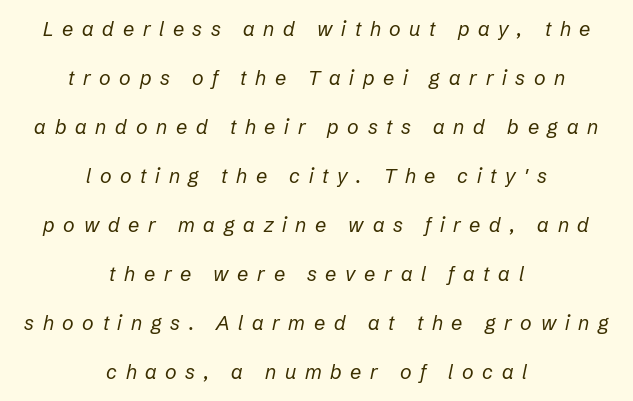
{"italic": "yes", "lean": "right", "slant_degrees": 12, "bold": "no", "underline": "no", "align": "center", "line_spacing": "loose", "line_spacing_ratio": 2.45, "letter_spacing": "wide", "letter_spacing_em": 0.43, "glyph_px": 20}
